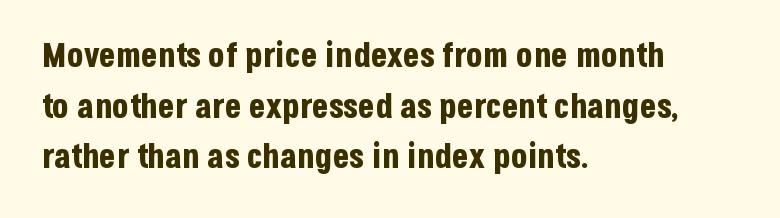
{"serif": "no", "italic": "no", "bold": "yes", "weight": "bold", "width": "condensed", "stroke_contrast": "low", "x_height": "large", "monospaced": "no", "underline": "no", "align": "left", "line_spacing": "normal", "line_spacing_ratio": 1.49, "letter_spacing": "normal", "letter_spacing_em": 0.0, "glyph_px": 34}
